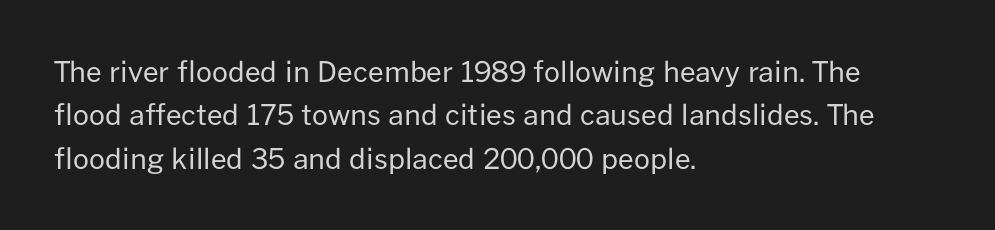
The image shows 28 px regular-weight sans-serif type, upright; set left-aligned, normal line spacing (1.55x), normal letter spacing, not underlined; low stroke contrast and a medium x-height.
